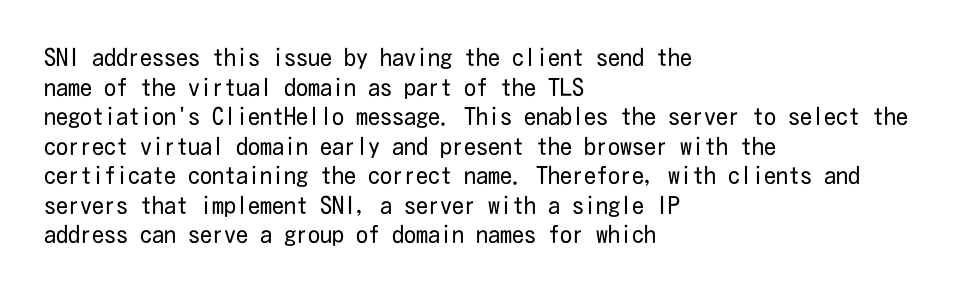
{"italic": "no", "bold": "no", "underline": "no", "align": "left", "line_spacing_ratio": 1.23, "letter_spacing": "normal", "letter_spacing_em": 0.0, "glyph_px": 24}
